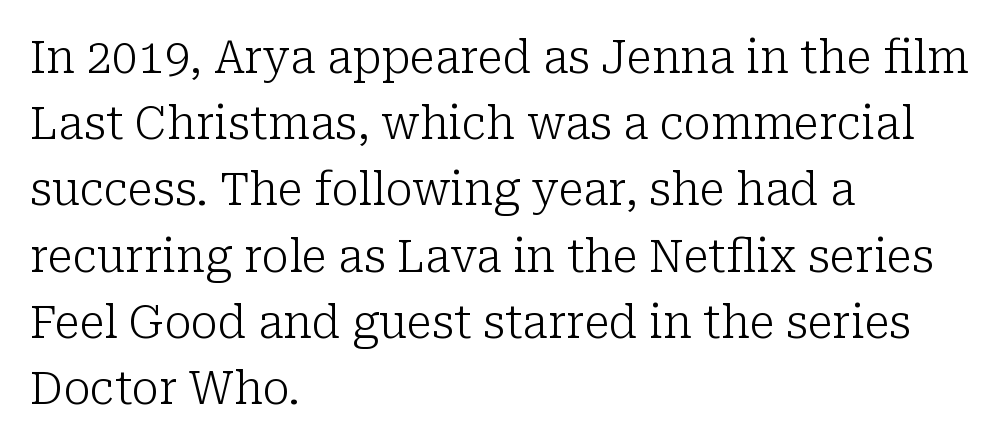
{"serif": "yes", "italic": "no", "bold": "no", "weight": "light", "width": "normal", "stroke_contrast": "low", "x_height": "medium", "monospaced": "no", "underline": "no", "align": "left", "line_spacing": "normal", "line_spacing_ratio": 1.44, "letter_spacing": "normal", "letter_spacing_em": 0.0, "glyph_px": 46}
